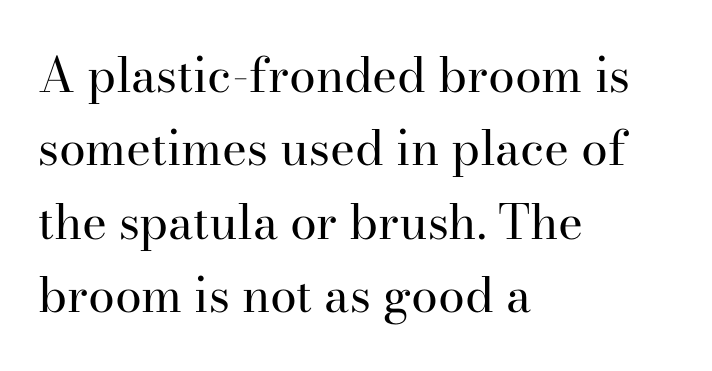
{"serif": "yes", "italic": "no", "bold": "no", "weight": "regular", "width": "normal", "stroke_contrast": "high", "x_height": "small", "monospaced": "no", "underline": "no", "align": "left", "line_spacing": "normal", "line_spacing_ratio": 1.53, "letter_spacing": "normal", "letter_spacing_em": 0.0, "glyph_px": 48}
